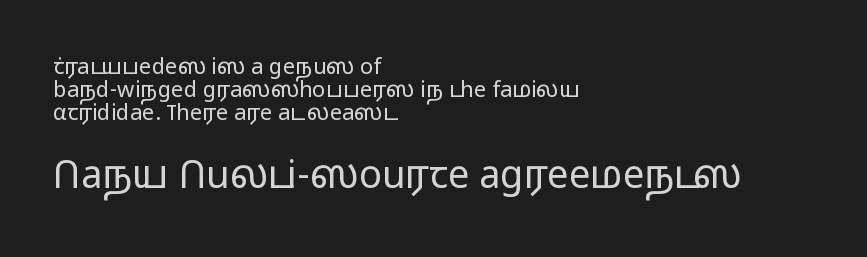
{"serif": "no", "italic": "no", "bold": "no", "weight": "light", "width": "wide", "stroke_contrast": "low", "x_height": "medium", "monospaced": "no", "underline": "no", "align": "left", "line_spacing": "tight", "line_spacing_ratio": 1.05, "letter_spacing": "normal", "letter_spacing_em": 0.0, "larger_block": "second", "size_ratio": 1.73, "glyph_px": 38}
